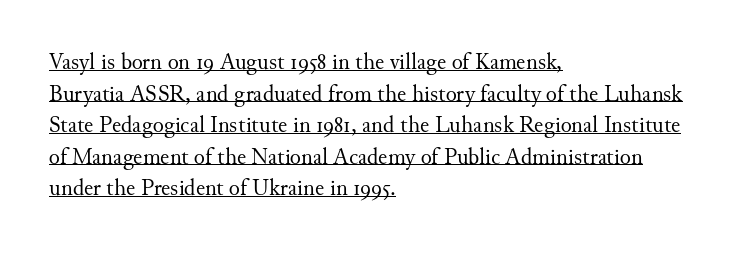
{"italic": "no", "bold": "no", "underline": "yes", "align": "left", "line_spacing": "normal", "line_spacing_ratio": 1.37, "letter_spacing": "normal", "letter_spacing_em": 0.0, "glyph_px": 23}
